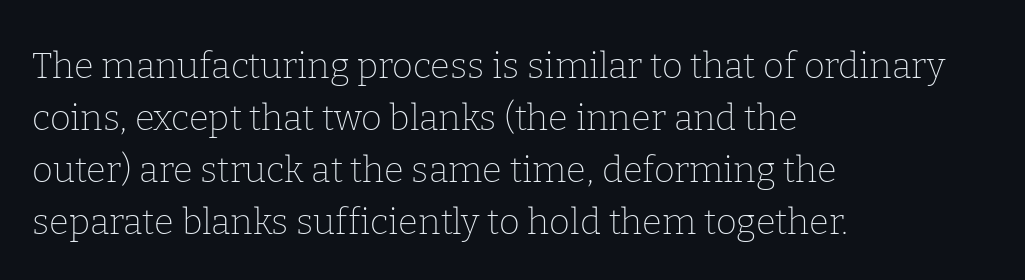
Little horizontal feet cap the strokes, marking this as serif type. The lines in this sample share a left origin and differ only in where they stop. This sample uses plain, unmodified letter spacing. The font sits on the lighter half of the weight spectrum, regular included. Students, observe: this is what conventionally led text looks like. The face used here is proportionally spaced, like ordinary book or web type.
